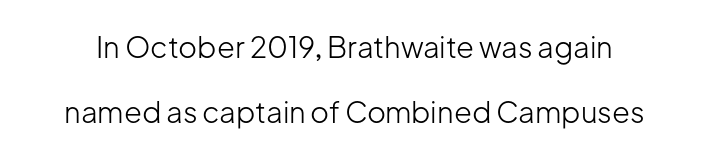
Compared with typical paragraphs, the rows here are farther apart. The zone under the glyphs is completely vacant. Proportional: the letters do not fall into vertical columns. The weight tops out at a normal text grade.
